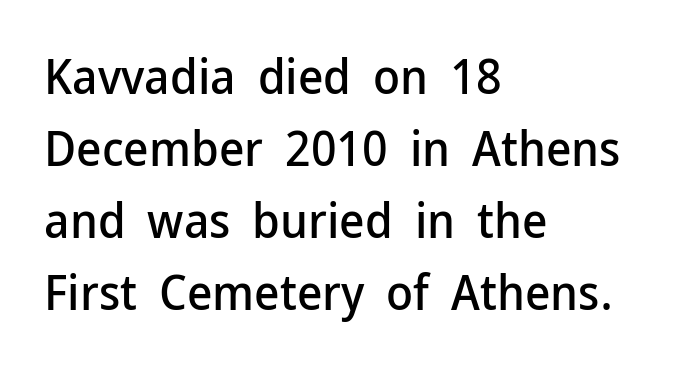
When letters stand straight like this, we call the style roman or upright. The rendering uses natural spacing where letterforms have individual widths. Short and long lines alike share a common starting point at left. The font family rendered here belongs to the sans-serif group. Here the glyphs are tracked normally, forming tight word shapes. Honestly, there is no underline to notice here at all.
